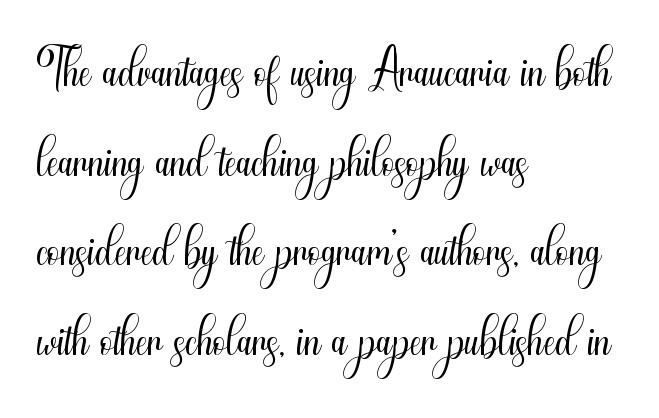
Q: Is the text bold? A: No.
Q: Is the text italic (slanted)? A: Yes.
Q: Is the typeface a serif or a sans-serif typeface? A: Sans-serif.
Q: Is the text underlined? A: No.
Q: How is the paragraph aligned? A: Left-aligned.
Q: Is the spacing between letters normal or unusually wide? A: Normal.
Q: Width (condensed, normal, or wide)? A: Condensed.
Q: Stroke contrast? A: Medium.
Q: x-height? A: Small.
Q: Monospaced? A: No.
